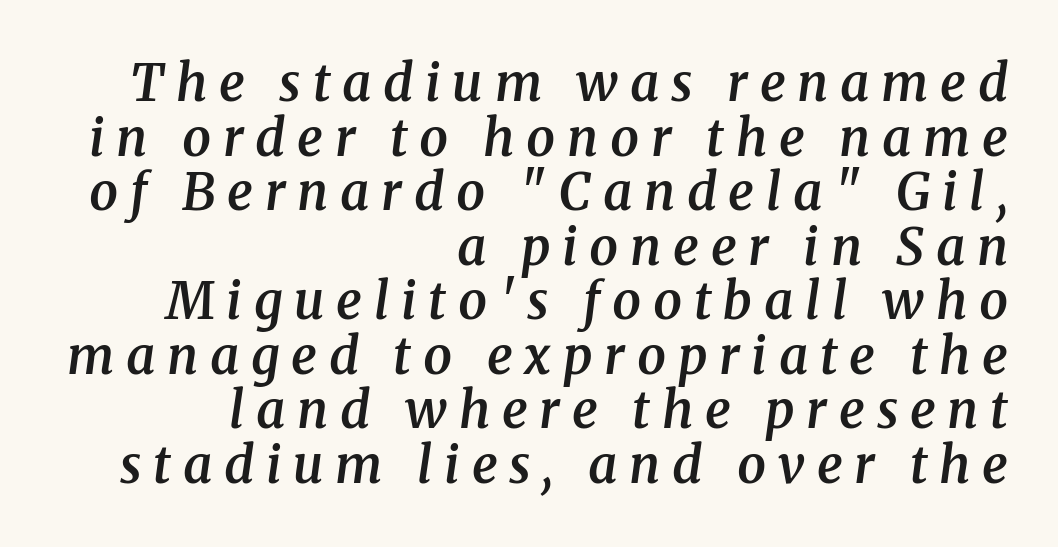
Rendered with sloped, italic letterforms. You could only call the tracking loose — the letters float apart. Compared with typical paragraphs, the rows here are closer together. Notice the strokes are somewhat thickened but not fully heavy: this is a semibold. You could not count columns in this text — the font is proportionally spaced. Underline: absent.
